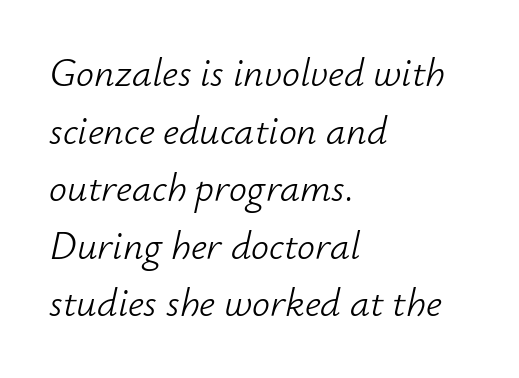
Q: Is the text bold? A: No.
Q: Is the text italic (slanted)? A: Yes, it leans right by about 12 degrees.
Q: Is the text underlined? A: No.
Q: How is the paragraph aligned? A: Left-aligned.
Q: Is the spacing between letters normal or unusually wide? A: Normal.
Q: Is the spacing between lines tight, normal or loose? A: Normal.
Q: Width (condensed, normal, or wide)? A: Normal.
Q: Stroke contrast? A: Low.
Q: x-height? A: Small.
Q: Monospaced? A: No.
